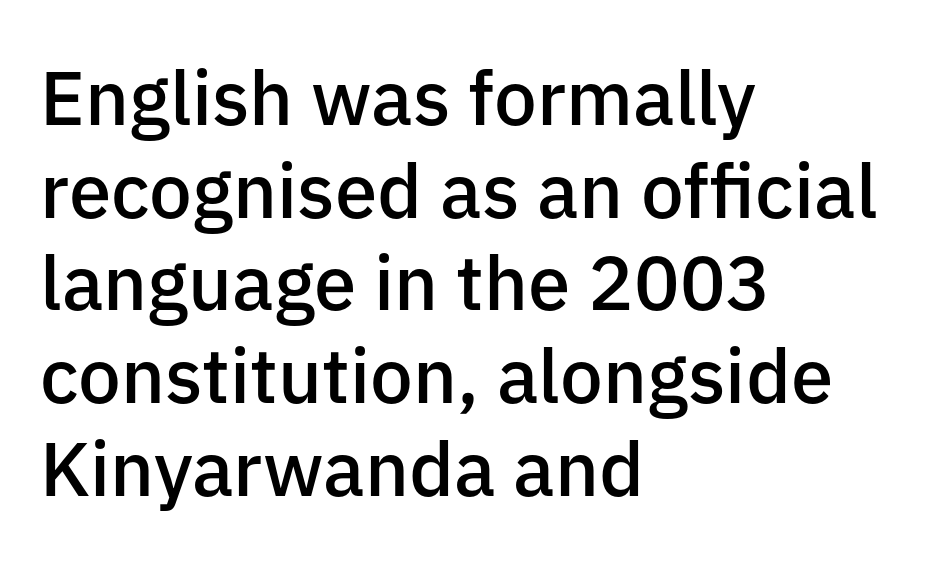
The image shows 76 px semibold sans-serif type, upright; set left-aligned, line spacing 1.22x, normal letter spacing, not underlined; low stroke contrast and a medium x-height.
